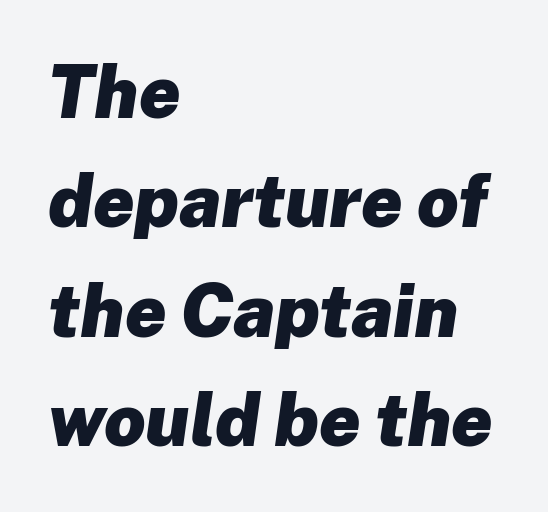
{"italic": "yes", "lean": "right", "slant_degrees": 8, "bold": "yes", "weight": "heavy", "width": "normal", "stroke_contrast": "low", "x_height": "medium", "monospaced": "no", "underline": "no", "align": "left", "line_spacing": "normal", "line_spacing_ratio": 1.5, "letter_spacing": "normal", "letter_spacing_em": 0.0, "glyph_px": 73}
